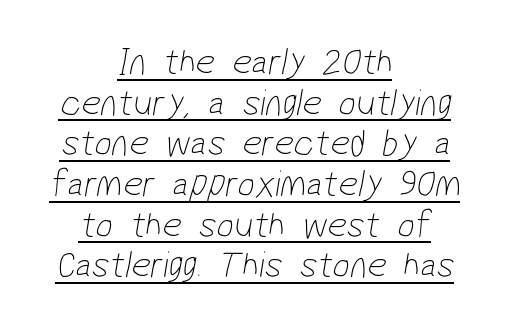
{"serif": "no", "bold": "no", "weight": "thin", "width": "condensed", "stroke_contrast": "low", "x_height": "medium", "monospaced": "no", "underline": "yes", "align": "center", "line_spacing": "tight", "line_spacing_ratio": 1.07, "letter_spacing": "normal", "letter_spacing_em": 0.0, "glyph_px": 38}
